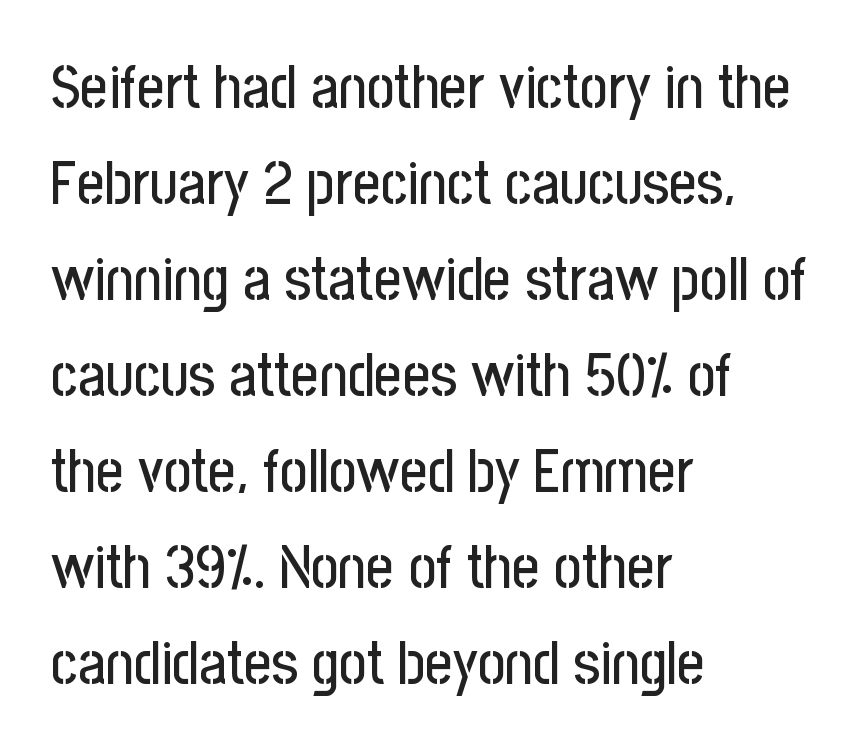
{"serif": "no", "italic": "no", "width": "condensed", "stroke_contrast": "low", "x_height": "medium", "monospaced": "no", "underline": "no", "align": "left", "line_spacing": "normal", "line_spacing_ratio": 1.6, "letter_spacing": "normal", "letter_spacing_em": 0.0, "glyph_px": 60}
